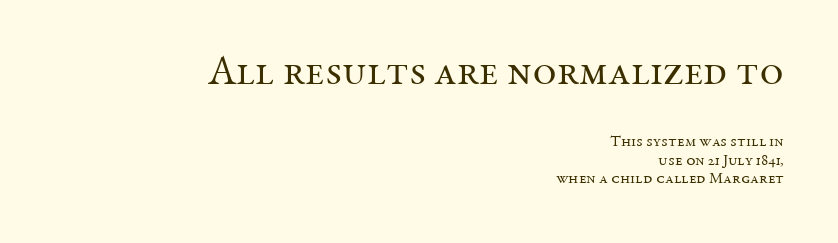
Q: Is the text bold? A: No.
Q: Is the text italic (slanted)? A: No, it is upright.
Q: Is the typeface a serif or a sans-serif typeface? A: Serif.
Q: Is the text underlined? A: No.
Q: How is the paragraph aligned? A: Right-aligned.
Q: Is the spacing between letters normal or unusually wide? A: Normal.
Q: Which block of text is set in a larger size, the first (top) or the second (bottom)? A: The first (top) one.
Q: Width (condensed, normal, or wide)? A: Normal.
Q: Stroke contrast? A: Medium.
Q: x-height? A: Medium.
Q: Monospaced? A: No.
